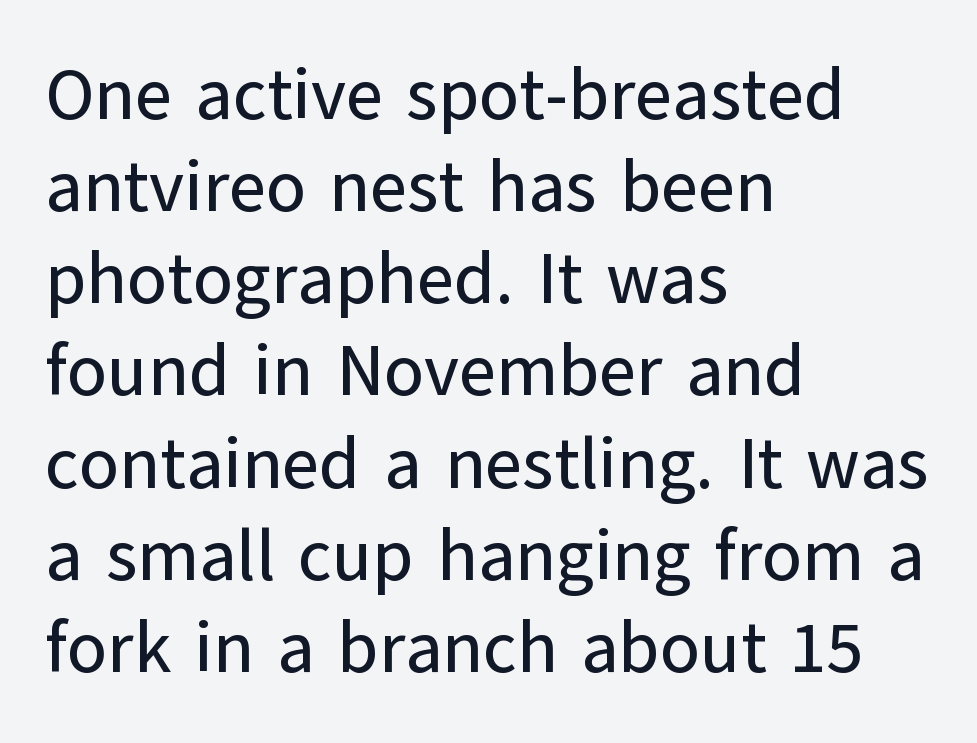
The image shows 72 px sans-serif type, upright; set left-aligned, normal line spacing (1.28x), normal letter spacing, not underlined; low stroke contrast and a medium x-height.
